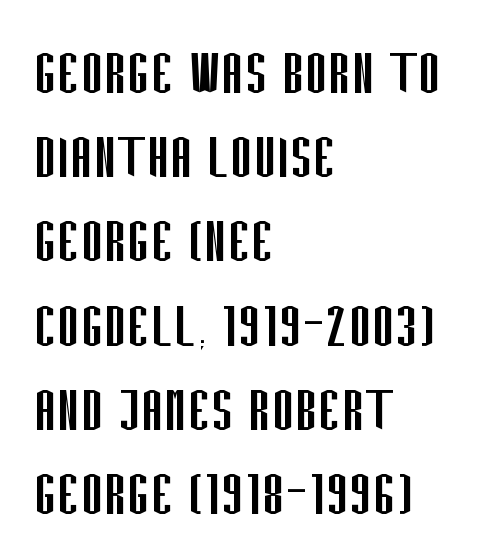
Q: Is the text bold? A: No.
Q: Is the text italic (slanted)? A: No, it is upright.
Q: Is the typeface a serif or a sans-serif typeface? A: Sans-serif.
Q: Is the text underlined? A: No.
Q: How is the paragraph aligned? A: Left-aligned.
Q: Is the spacing between letters normal or unusually wide? A: Normal.
Q: Width (condensed, normal, or wide)? A: Condensed.
Q: Stroke contrast? A: Low.
Q: x-height? A: Large.
Q: Monospaced? A: No.
